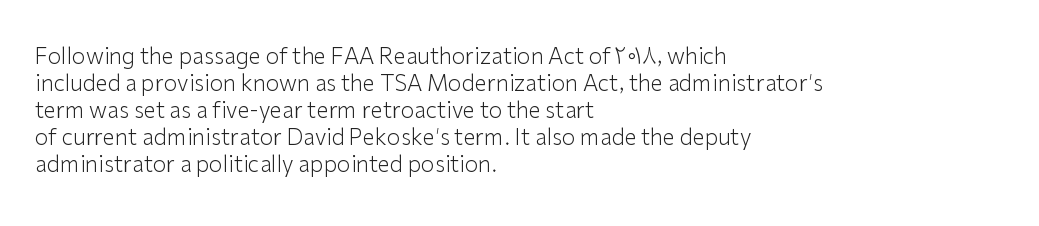
{"italic": "no", "bold": "no", "underline": "no", "align": "left", "line_spacing_ratio": 1.23, "letter_spacing": "normal", "letter_spacing_em": 0.0, "glyph_px": 22}
